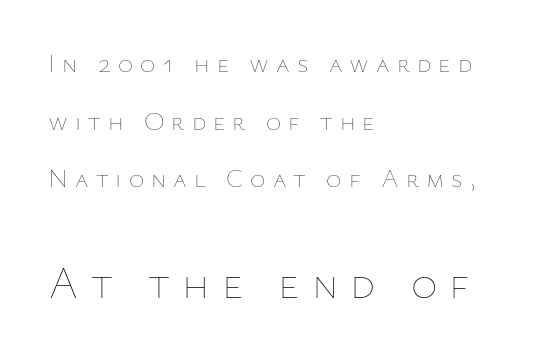
{"italic": "no", "bold": "no", "weight": "thin", "width": "normal", "stroke_contrast": "low", "x_height": "medium", "monospaced": "no", "underline": "no", "align": "left", "line_spacing": "loose", "line_spacing_ratio": 2.22, "letter_spacing": "wide", "letter_spacing_em": 0.27, "larger_block": "second", "size_ratio": 1.73, "glyph_px": 45}
